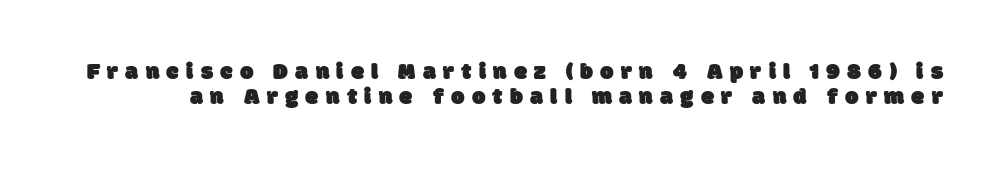
Q: Is the text underlined? A: No.
Q: Is the spacing between letters normal or unusually wide? A: Unusually wide.
Q: Is the spacing between lines tight, normal or loose? A: Tight.
